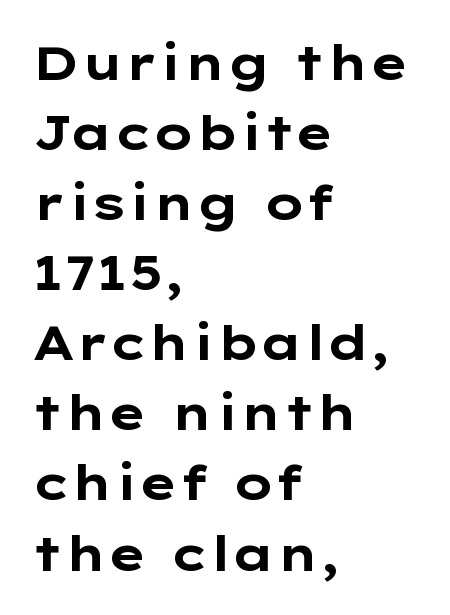
The image shows 48 px bold, wide sans-serif type, upright; set left-aligned, normal line spacing (1.46x), normal letter spacing, not underlined; low stroke contrast and a medium x-height.
